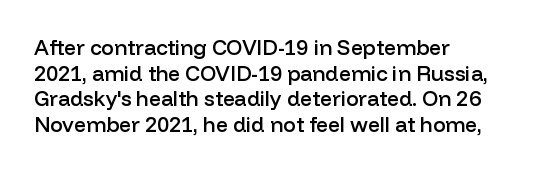
{"italic": "no", "bold": "semi", "underline": "no", "align": "left", "line_spacing_ratio": 1.22, "letter_spacing": "normal", "letter_spacing_em": 0.0, "glyph_px": 21}
